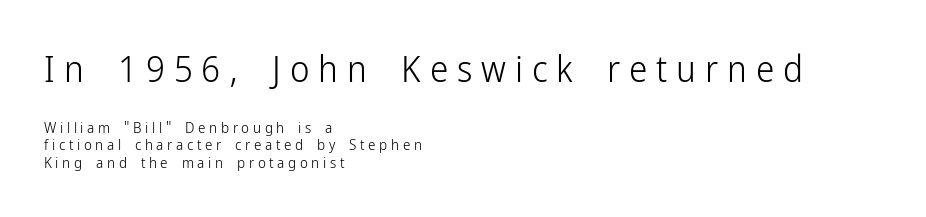
Think of a printed novel: that variable character pitch is what you see here. The letters stand upright; this is a roman face. The face looks like a standard text weight, possibly lighter. Look at the tracking — it's clearly loosened, letters drifting apart. Honestly, there is no underline to notice here at all.
